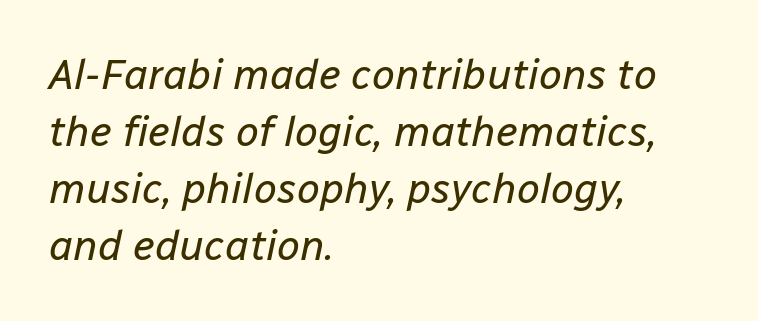
Q: Is the text bold? A: No.
Q: Is the text italic (slanted)? A: Yes, it leans right by about 12 degrees.
Q: Is the text underlined? A: No.
Q: How is the paragraph aligned? A: Left-aligned.
Q: Is the spacing between letters normal or unusually wide? A: Normal.
Q: Is the spacing between lines tight, normal or loose? A: Normal.
Q: Width (condensed, normal, or wide)? A: Normal.
Q: Stroke contrast? A: Low.
Q: x-height? A: Medium.
Q: Monospaced? A: No.
